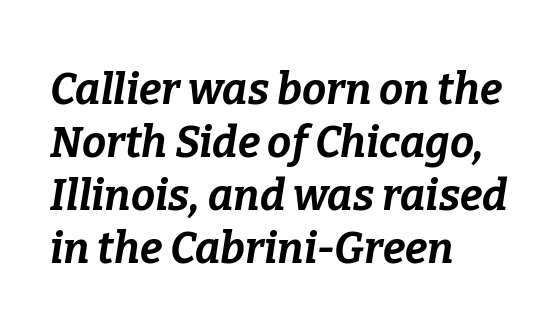
The setting favours the left margin, as ordinary paragraphs usually do. The gaps between neighbouring characters are ordinary and unremarkable. Is the type bold? Yes — the strokes are clearly thick and heavy. The specimen omits any rule beneath the text block's lines. Do the characters align in a grid? No, the font is proportional.
